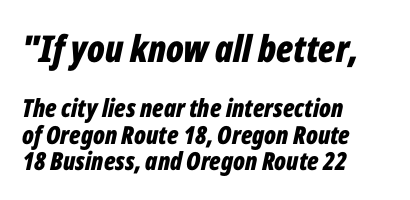
The image shows 37 px bold, condensed type, italic (leaning right); set left-aligned, tight line spacing (1.05x), normal letter spacing, not underlined; the first (top) block is 1.48x larger; low stroke contrast and a medium x-height.
